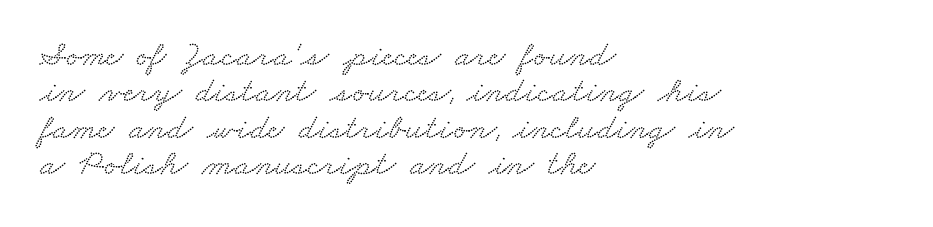
The image shows 36 px wide type; set left-aligned, tight line spacing (1.01x), normal letter spacing, not underlined; low stroke contrast and a small x-height.
